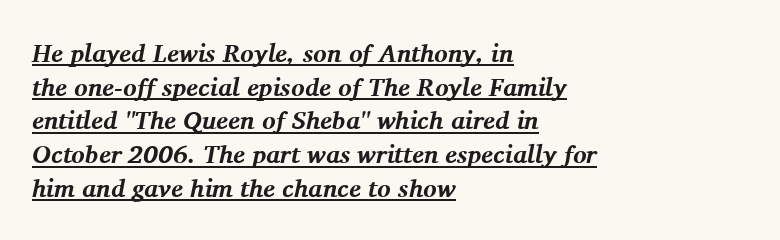
The image shows 25 px bold type, italic (leaning right); set left-aligned, normal line spacing (1.35x), normal letter spacing, underlined.
